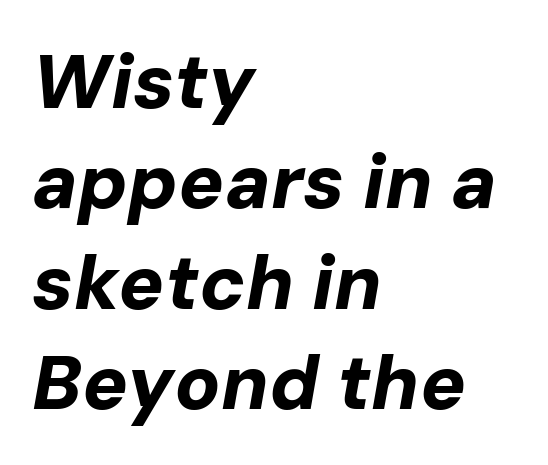
{"italic": "yes", "lean": "right", "slant_degrees": 10, "bold": "yes", "weight": "bold", "width": "normal", "stroke_contrast": "low", "x_height": "medium", "monospaced": "no", "underline": "no", "align": "left", "line_spacing": "normal", "line_spacing_ratio": 1.32, "letter_spacing": "normal", "letter_spacing_em": 0.0, "glyph_px": 76}
